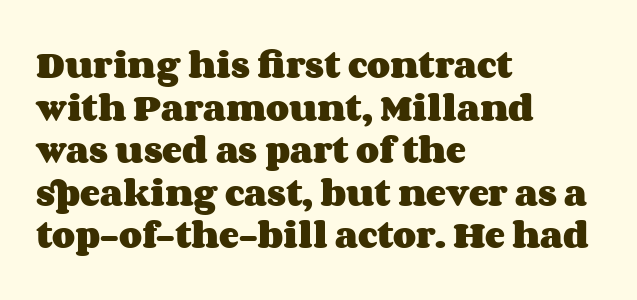
{"italic": "no", "bold": "yes", "weight": "heavy", "width": "wide", "stroke_contrast": "medium", "x_height": "large", "monospaced": "no", "underline": "no", "align": "left", "line_spacing": "normal", "line_spacing_ratio": 1.42, "letter_spacing": "normal", "letter_spacing_em": 0.0, "glyph_px": 30}
